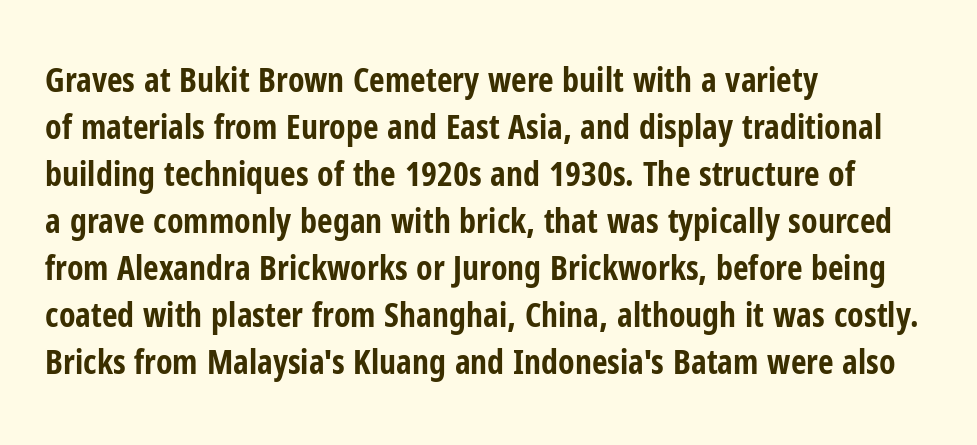
The passage shown is typed in a proportional face where columns would drift. The paragraph shown leans on its left margin. Honestly, there is no underline to notice here at all. The type sits square on the baseline with zero lean.
